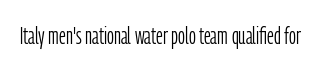
Q: Is the text bold? A: No.
Q: Is the text italic (slanted)? A: No, it is upright.
Q: Is the text underlined? A: No.
Q: Is the spacing between letters normal or unusually wide? A: Normal.
